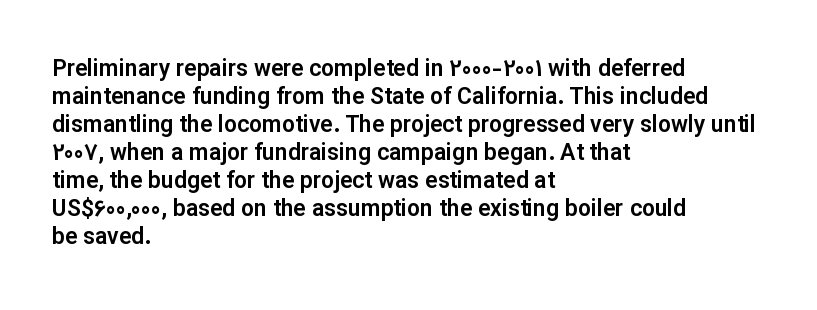
Look at the tracking — it's just the regular setting, nothing added. Caption: multi-line text, flush left, ragged right. Notice how the stems are strictly vertical — no italics here. A clean baseline with only descenders dipping below it.
